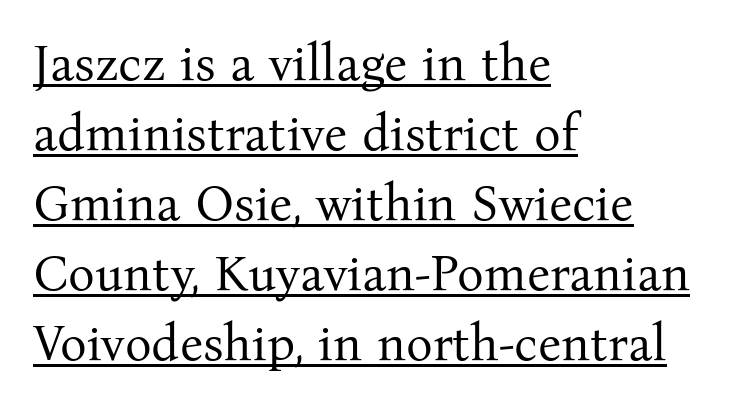
The image shows 50 px regular-weight serif type, upright; set left-aligned, normal line spacing (1.4x), normal letter spacing, underlined; medium stroke contrast and a medium x-height.
